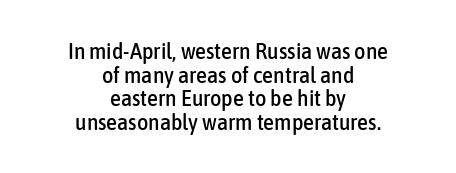
The image shows 22 px text type, upright; set centered, tight line spacing (1.07x), normal letter spacing, not underlined.
